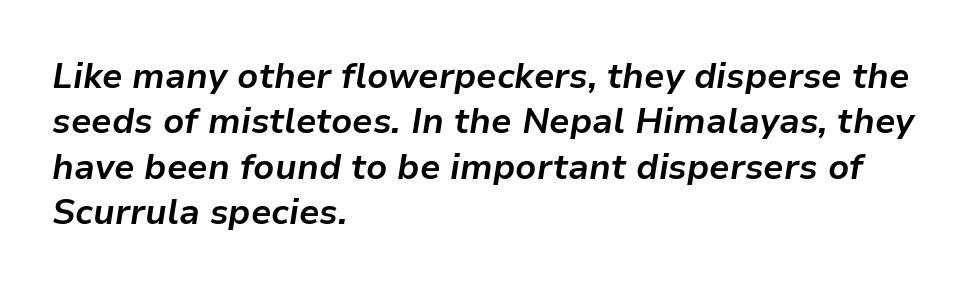
The rendering uses natural spacing where letterforms have individual widths. Successive baselines arrive at the customary interval. Beneath every word, the page is bare. A typesetter would call this zero additional tracking. Horizontally, the lines are justified to the leading edge only.
